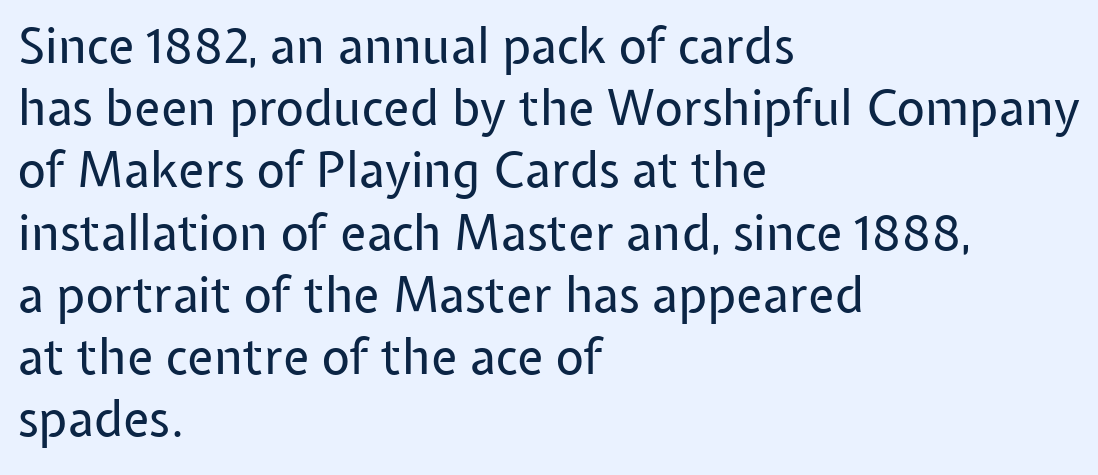
You can tell it's not italic because the verticals are truly vertical. The passage shown is typeset with a sans-serif family. You could call the tracking neutral — neither tight nor loose. These lines sit exactly where default settings would place them. Unbolded letterforms with no extra heft.
